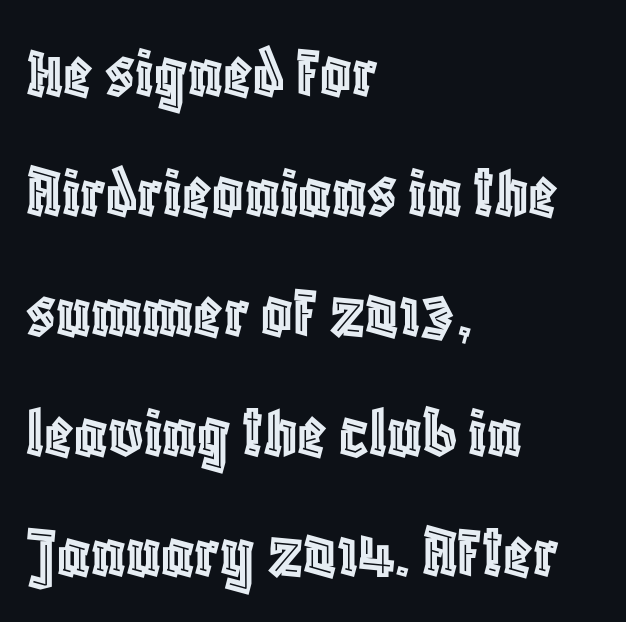
{"italic": "no", "width": "condensed", "x_height": "large", "monospaced": "no", "underline": "no", "align": "left", "line_spacing": "normal", "line_spacing_ratio": 1.58, "letter_spacing": "normal", "letter_spacing_em": 0.0, "glyph_px": 76}
